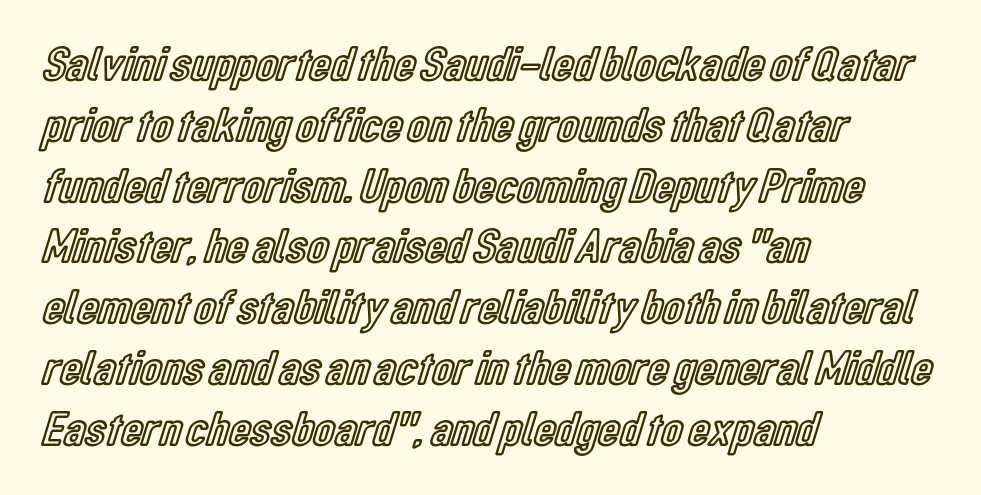
The horizontal fit of the characters is conventional and even. The passage shown is typed in a proportional face where columns would drift. Does the copy run flush right? No — it runs flush left. Quick note: underline off.
